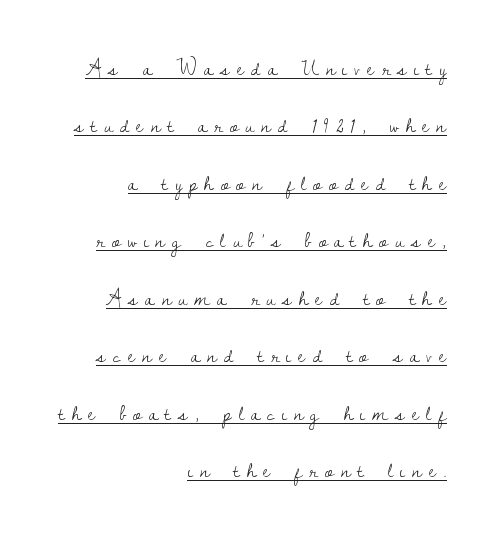
{"bold": "no", "underline": "yes", "align": "right", "line_spacing": "loose", "line_spacing_ratio": 2.5, "letter_spacing": "wide", "letter_spacing_em": 0.31, "glyph_px": 23}
